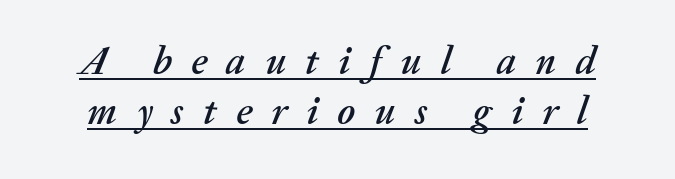
{"italic": "yes", "lean": "right", "slant_degrees": 20, "width": "normal", "stroke_contrast": "medium", "x_height": "medium", "monospaced": "no", "underline": "yes", "line_spacing": "normal", "line_spacing_ratio": 1.29, "letter_spacing": "wide", "letter_spacing_em": 0.49, "glyph_px": 39}
